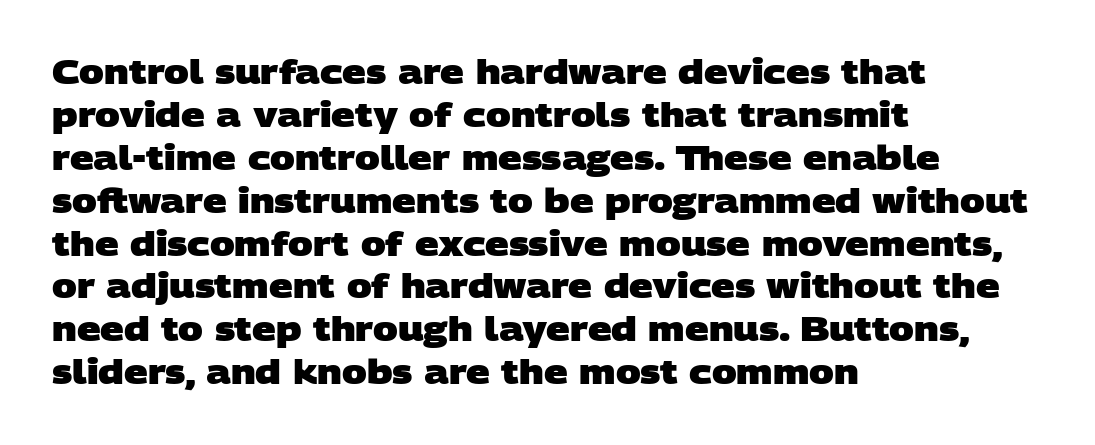
Q: Is the text bold? A: Yes.
Q: Is the typeface a serif or a sans-serif typeface? A: Sans-serif.
Q: Is the text underlined? A: No.
Q: How is the paragraph aligned? A: Left-aligned.
Q: Is the spacing between letters normal or unusually wide? A: Normal.
Q: Is the spacing between lines tight, normal or loose? A: Normal.
Q: Width (condensed, normal, or wide)? A: Wide.
Q: Stroke contrast? A: Low.
Q: x-height? A: Large.
Q: Monospaced? A: No.
